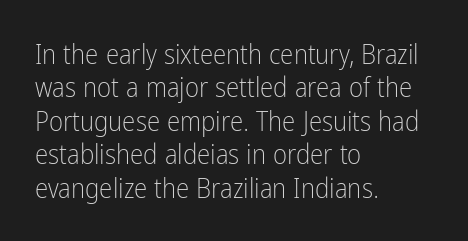
Q: Is the text bold? A: No.
Q: Is the text italic (slanted)? A: No, it is upright.
Q: Is the text underlined? A: No.
Q: How is the paragraph aligned? A: Left-aligned.
Q: Is the spacing between letters normal or unusually wide? A: Normal.
